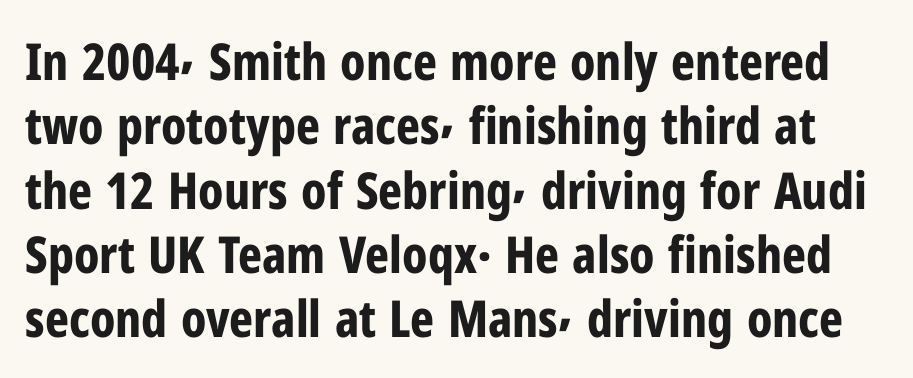
The image shows 51 px bold, condensed sans-serif type, upright; set normal line spacing (1.26x), normal letter spacing, not underlined; low stroke contrast and a medium x-height.
